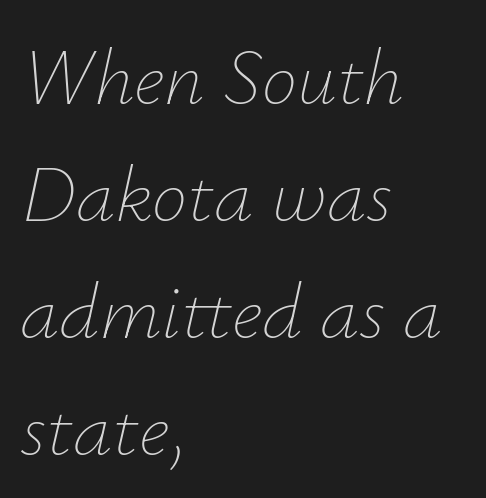
Q: Is the text bold? A: No.
Q: Is the text italic (slanted)? A: Yes, it leans right by about 12 degrees.
Q: Is the text underlined? A: No.
Q: How is the paragraph aligned? A: Left-aligned.
Q: Is the spacing between letters normal or unusually wide? A: Normal.
Q: Is the spacing between lines tight, normal or loose? A: Normal.
Q: Width (condensed, normal, or wide)? A: Normal.
Q: Stroke contrast? A: Low.
Q: x-height? A: Small.
Q: Monospaced? A: No.
